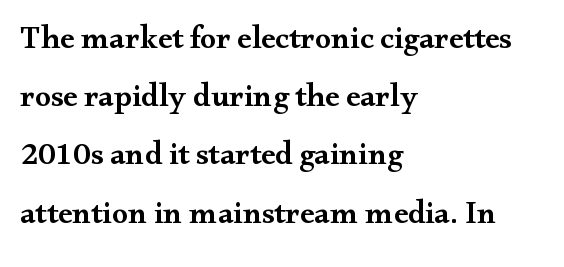
{"serif": "yes", "italic": "no", "bold": "semi", "weight": "semibold", "width": "wide", "stroke_contrast": "medium", "x_height": "small", "monospaced": "no", "underline": "no", "align": "left", "line_spacing_ratio": 1.82, "letter_spacing": "normal", "letter_spacing_em": 0.0, "glyph_px": 32}
